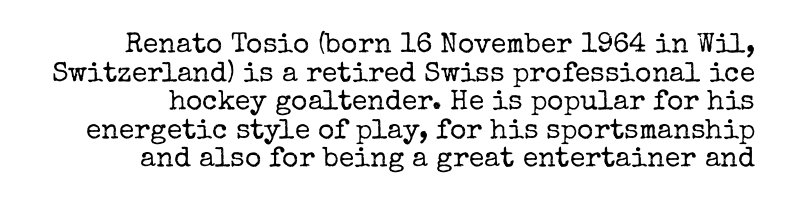
Q: Is the text bold? A: No.
Q: Is the text italic (slanted)? A: No, it is upright.
Q: Is the typeface a serif or a sans-serif typeface? A: Serif.
Q: Is the text underlined? A: No.
Q: How is the paragraph aligned? A: Right-aligned.
Q: Is the spacing between letters normal or unusually wide? A: Normal.
Q: Is the spacing between lines tight, normal or loose? A: Tight.
Q: Width (condensed, normal, or wide)? A: Normal.
Q: Stroke contrast? A: Low.
Q: x-height? A: Medium.
Q: Monospaced? A: No.
